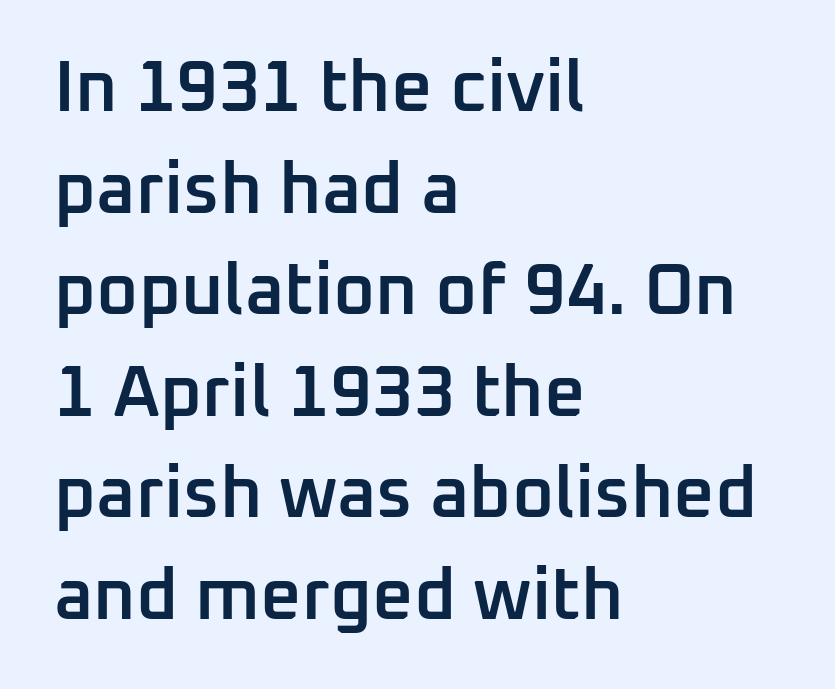
{"serif": "no", "italic": "no", "bold": "semi", "weight": "semibold", "width": "normal", "stroke_contrast": "low", "x_height": "medium", "monospaced": "no", "underline": "no", "align": "left", "line_spacing": "normal", "line_spacing_ratio": 1.41, "letter_spacing": "normal", "letter_spacing_em": 0.0, "glyph_px": 72}
